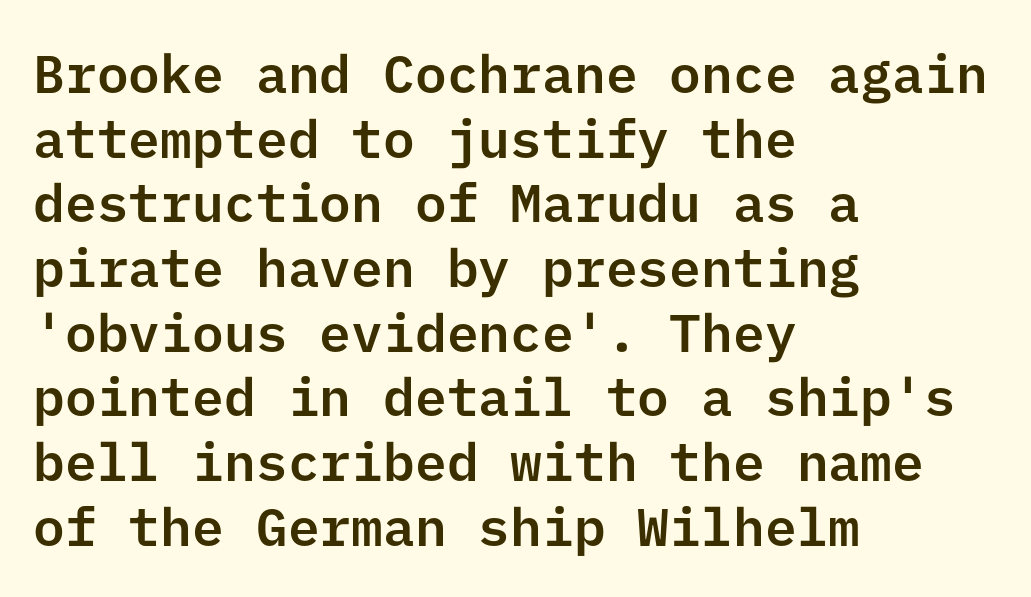
The image shows 53 px sans-serif type, upright; set left-aligned, line spacing 1.22x, normal letter spacing, not underlined; low stroke contrast and a medium x-height.
